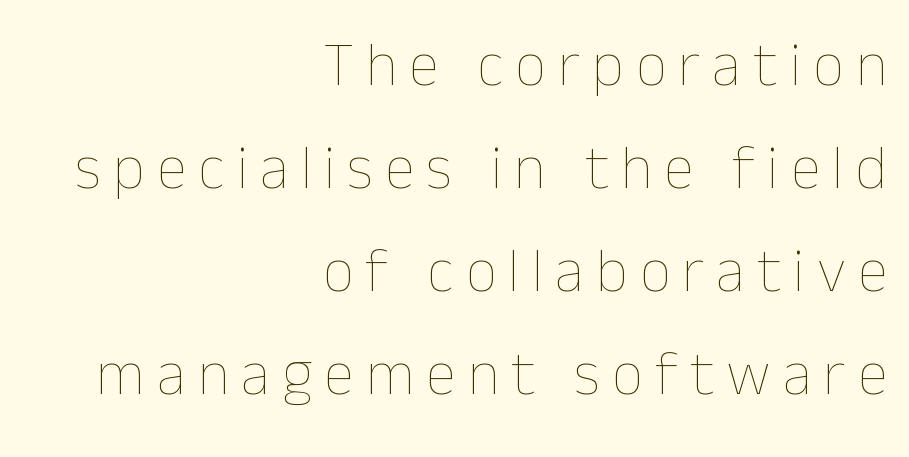
{"italic": "no", "bold": "no", "weight": "thin", "width": "normal", "stroke_contrast": "low", "x_height": "medium", "monospaced": "no", "underline": "no", "align": "right", "line_spacing": "normal", "line_spacing_ratio": 1.66, "glyph_px": 62}
